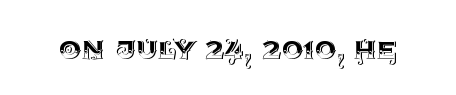
Unmarked baselines from the first word to the last. This sample has the flowing, uneven cadence of proportional lettering. The type is set solid horizontally, with unmodified tracking. The typography opts for an upright posture over an oblique one.
